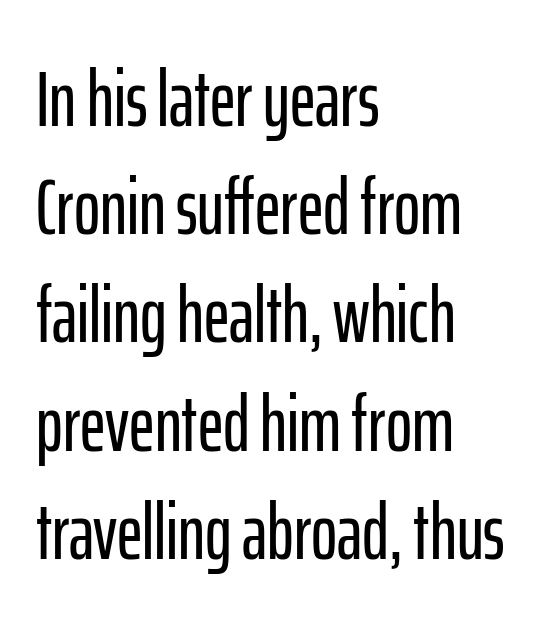
Q: Is the text italic (slanted)? A: No, it is upright.
Q: Is the typeface a serif or a sans-serif typeface? A: Sans-serif.
Q: Is the text underlined? A: No.
Q: How is the paragraph aligned? A: Left-aligned.
Q: Is the spacing between letters normal or unusually wide? A: Normal.
Q: Is the spacing between lines tight, normal or loose? A: Normal.
Q: Width (condensed, normal, or wide)? A: Condensed.
Q: Stroke contrast? A: Low.
Q: x-height? A: Medium.
Q: Monospaced? A: No.
